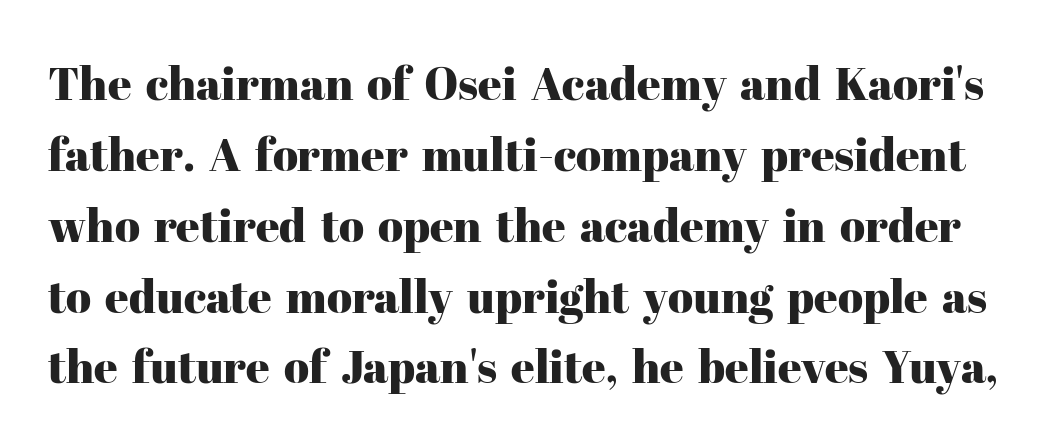
{"serif": "yes", "italic": "no", "width": "normal", "stroke_contrast": "high", "x_height": "medium", "monospaced": "no", "underline": "no", "line_spacing": "normal", "line_spacing_ratio": 1.54, "letter_spacing": "normal", "letter_spacing_em": 0.0, "glyph_px": 46}
